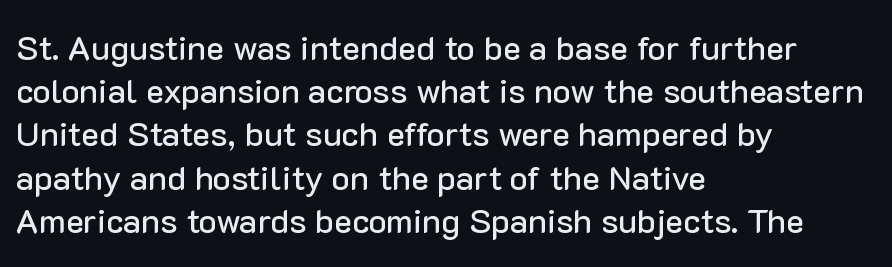
The image shows 34 px sans-serif type, upright; set left-aligned, normal line spacing (1.27x), normal letter spacing, not underlined; low stroke contrast and a medium x-height.
